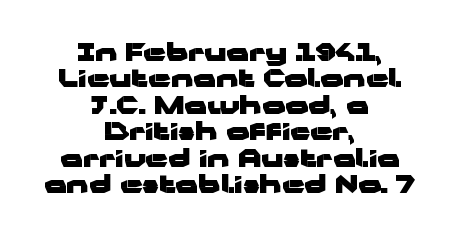
{"italic": "no", "bold": "yes", "underline": "no", "align": "center", "line_spacing": "tight", "line_spacing_ratio": 1.06, "letter_spacing": "normal", "letter_spacing_em": 0.0, "glyph_px": 25}
